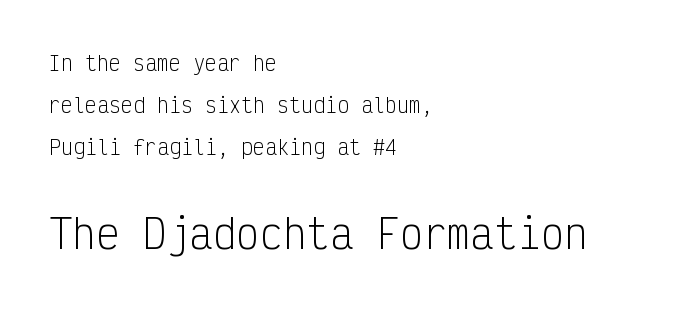
Q: Is the text bold? A: No.
Q: Is the text italic (slanted)? A: No, it is upright.
Q: Is the typeface a serif or a sans-serif typeface? A: Sans-serif.
Q: Is the text underlined? A: No.
Q: How is the paragraph aligned? A: Left-aligned.
Q: Is the spacing between letters normal or unusually wide? A: Normal.
Q: Is the spacing between lines tight, normal or loose? A: Loose.
Q: Which block of text is set in a larger size, the first (top) or the second (bottom)? A: The second (bottom) one.
Q: Width (condensed, normal, or wide)? A: Condensed.
Q: Stroke contrast? A: Low.
Q: x-height? A: Medium.
Q: Monospaced? A: Yes.
